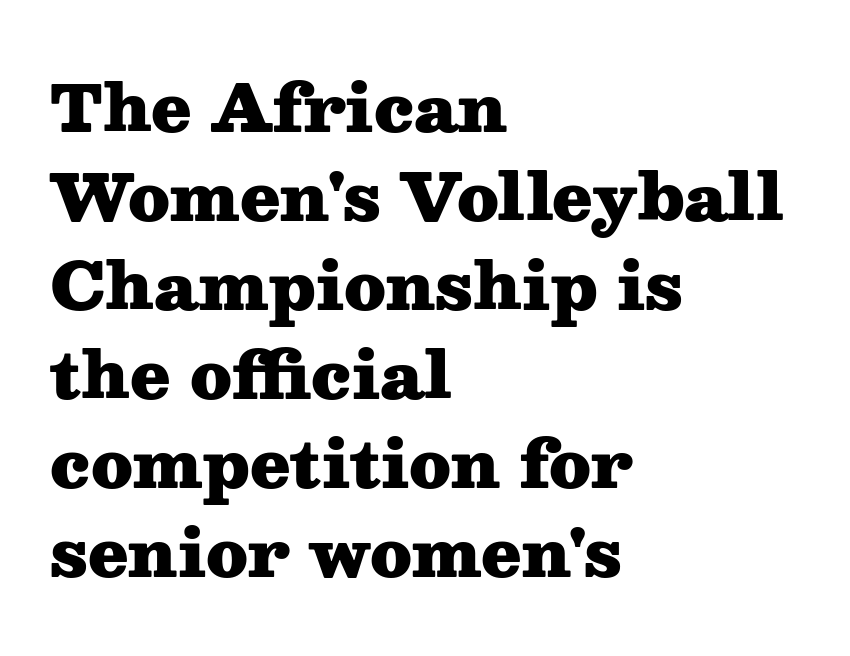
The image shows 65 px heavy, wide serif type, upright; set left-aligned, normal line spacing (1.37x), normal letter spacing, not underlined; medium stroke contrast and a medium x-height.
